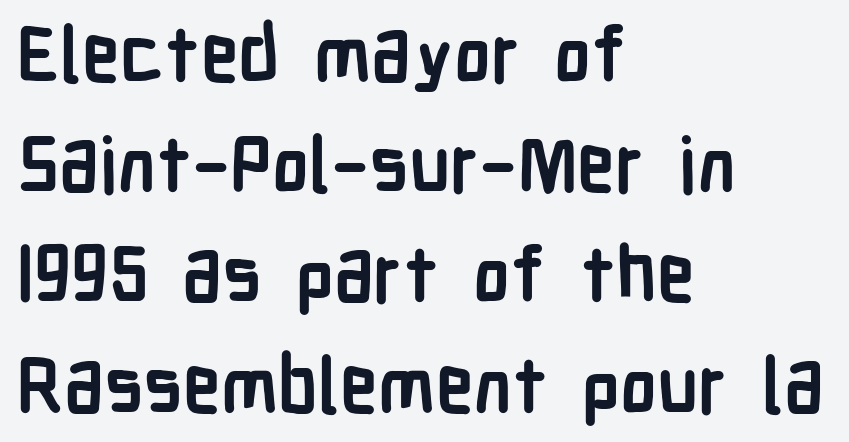
The tracking reads as untouched default to a designer's eye. These words are printed bold, with thick strokes throughout. Normally led — the rows are evenly, conventionally spaced. The string is rendered with underlining switched off. Each letter keeps its own natural width here, so spacing adapts to shape.
